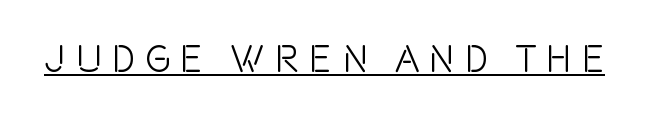
Q: Is the text italic (slanted)? A: No, it is upright.
Q: Is the typeface a serif or a sans-serif typeface? A: Sans-serif.
Q: Is the text underlined? A: Yes.
Q: Is the spacing between letters normal or unusually wide? A: Unusually wide.
Q: Width (condensed, normal, or wide)? A: Condensed.
Q: x-height? A: Large.
Q: Monospaced? A: No.
